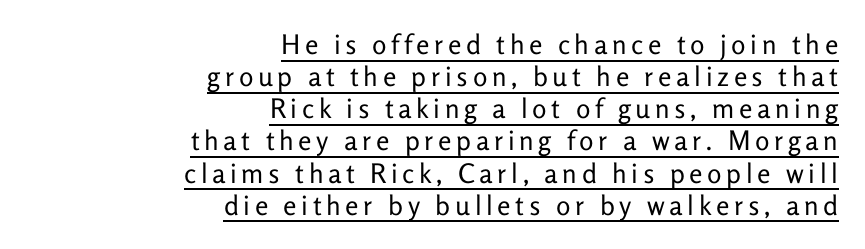
Q: Is the text bold? A: No.
Q: Is the text italic (slanted)? A: No, it is upright.
Q: Is the text underlined? A: Yes.
Q: How is the paragraph aligned? A: Right-aligned.
